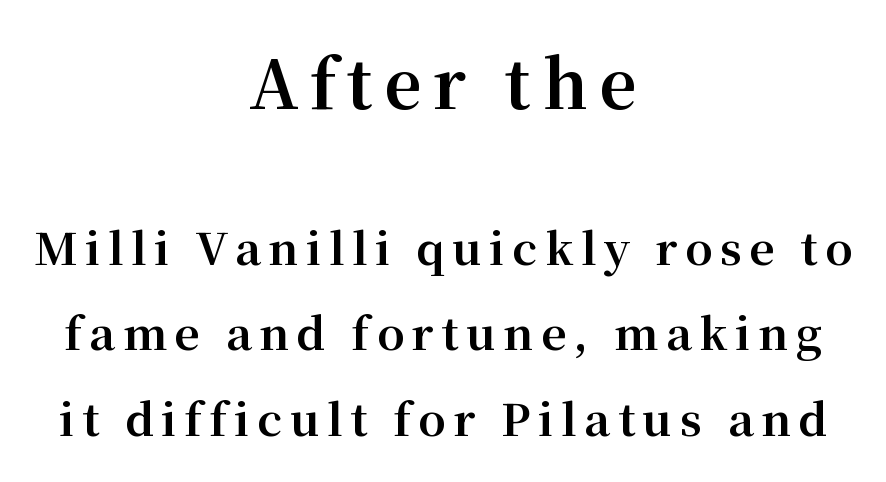
Q: Is the text bold? A: Yes.
Q: Is the text italic (slanted)? A: No, it is upright.
Q: Is the typeface a serif or a sans-serif typeface? A: Serif.
Q: Is the text underlined? A: No.
Q: How is the paragraph aligned? A: Centered.
Q: Is the spacing between lines tight, normal or loose? A: Loose.
Q: Which block of text is set in a larger size, the first (top) or the second (bottom)? A: The first (top) one.
Q: Width (condensed, normal, or wide)? A: Normal.
Q: Stroke contrast? A: Medium.
Q: x-height? A: Medium.
Q: Monospaced? A: No.
